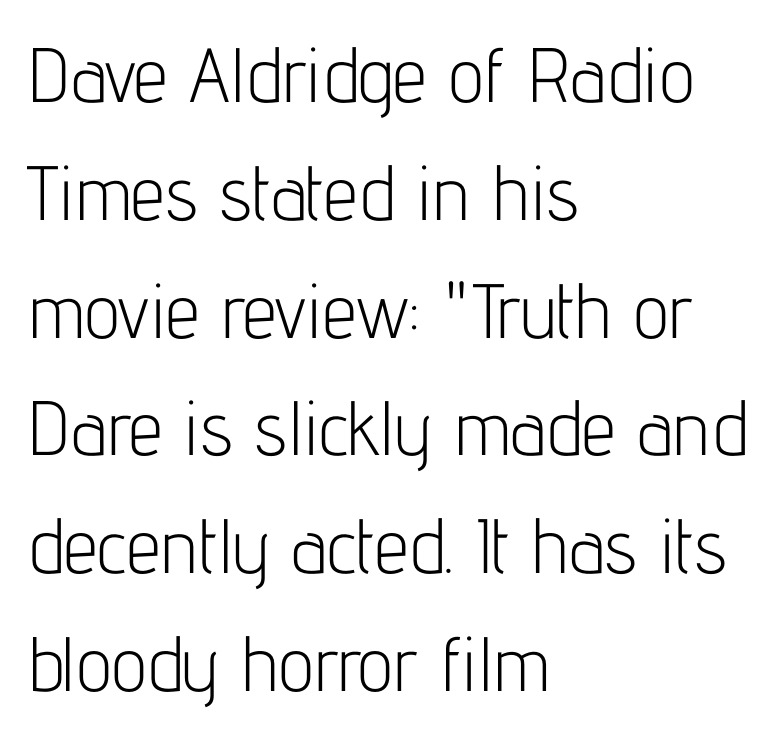
The image shows 77 px light, condensed sans-serif type, upright; set left-aligned, normal line spacing (1.53x), normal letter spacing, not underlined; low stroke contrast and a medium x-height.
